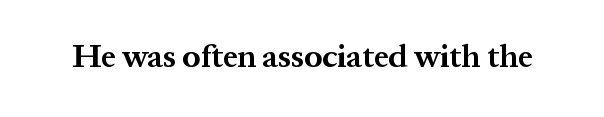
Q: Is the text bold? A: Yes.
Q: Is the text italic (slanted)? A: No, it is upright.
Q: Is the typeface a serif or a sans-serif typeface? A: Serif.
Q: Is the text underlined? A: No.
Q: Is the spacing between letters normal or unusually wide? A: Normal.
Q: Width (condensed, normal, or wide)? A: Normal.
Q: Stroke contrast? A: Medium.
Q: x-height? A: Medium.
Q: Monospaced? A: No.
